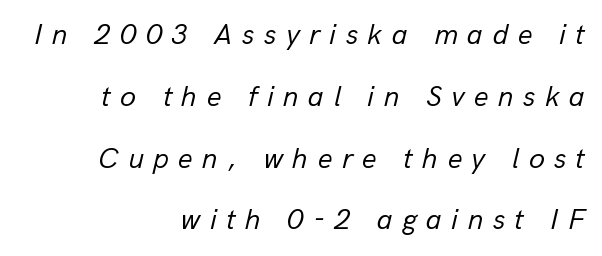
The image shows 29 px regular-weight type, italic (leaning right); set right-aligned, loose line spacing (2.13x), unusually wide letter spacing (+0.32 em), not underlined; low stroke contrast and a medium x-height.
